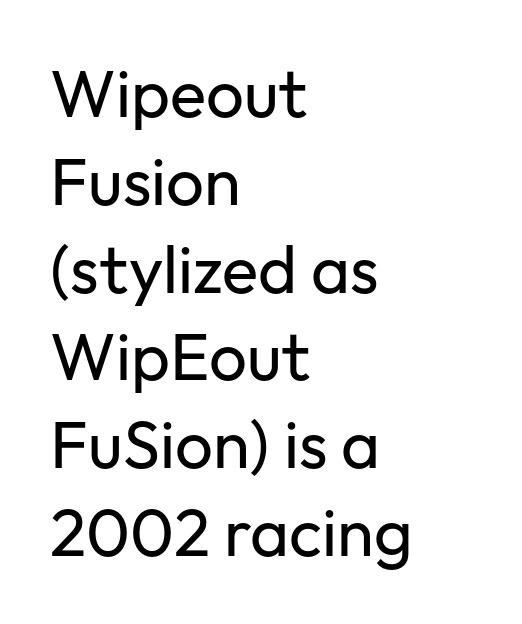
Q: Is the text bold? A: No.
Q: Is the text italic (slanted)? A: No, it is upright.
Q: Is the typeface a serif or a sans-serif typeface? A: Sans-serif.
Q: Is the text underlined? A: No.
Q: How is the paragraph aligned? A: Left-aligned.
Q: Is the spacing between letters normal or unusually wide? A: Normal.
Q: Is the spacing between lines tight, normal or loose? A: Normal.
Q: Width (condensed, normal, or wide)? A: Normal.
Q: Stroke contrast? A: Low.
Q: x-height? A: Medium.
Q: Monospaced? A: No.
